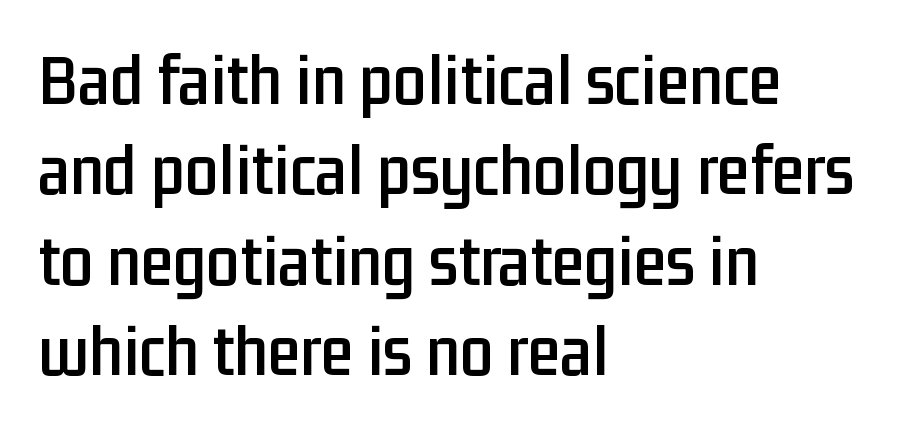
Q: Is the text italic (slanted)? A: No, it is upright.
Q: Is the typeface a serif or a sans-serif typeface? A: Sans-serif.
Q: Is the text underlined? A: No.
Q: How is the paragraph aligned? A: Left-aligned.
Q: Is the spacing between letters normal or unusually wide? A: Normal.
Q: Width (condensed, normal, or wide)? A: Condensed.
Q: Stroke contrast? A: Low.
Q: x-height? A: Medium.
Q: Monospaced? A: No.
